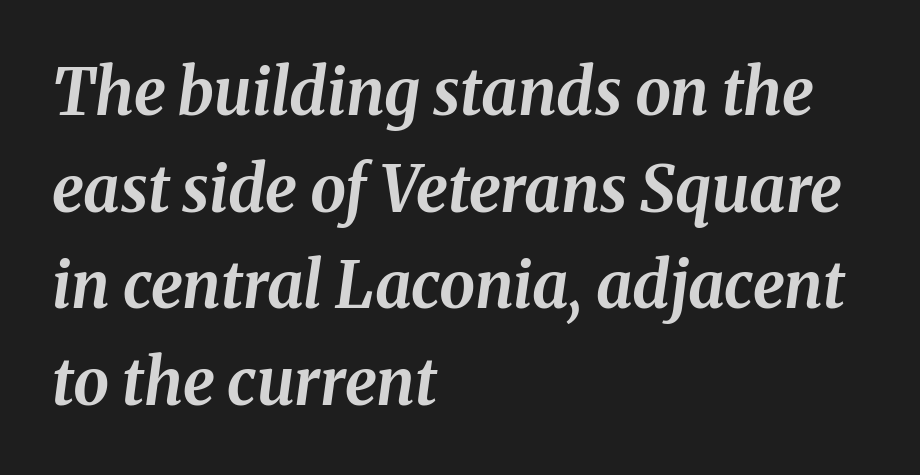
Q: Is the text bold? A: Yes.
Q: Is the text italic (slanted)? A: Yes, it leans right by about 8 degrees.
Q: Is the text underlined? A: No.
Q: How is the paragraph aligned? A: Left-aligned.
Q: Is the spacing between letters normal or unusually wide? A: Normal.
Q: Is the spacing between lines tight, normal or loose? A: Normal.
Q: Width (condensed, normal, or wide)? A: Normal.
Q: Stroke contrast? A: Medium.
Q: x-height? A: Medium.
Q: Monospaced? A: No.
